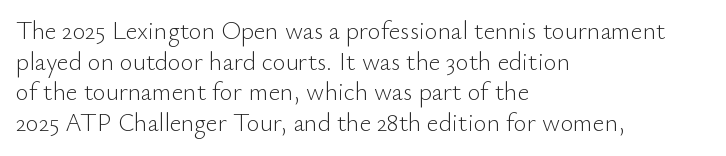
Q: Is the text bold? A: No.
Q: Is the text italic (slanted)? A: No, it is upright.
Q: Is the text underlined? A: No.
Q: How is the paragraph aligned? A: Left-aligned.
Q: Is the spacing between letters normal or unusually wide? A: Normal.
